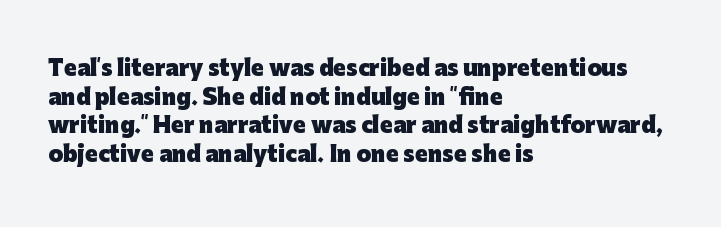
The image shows 21 px bold type, upright; set left-aligned, normal line spacing (1.36x), normal letter spacing, not underlined.
